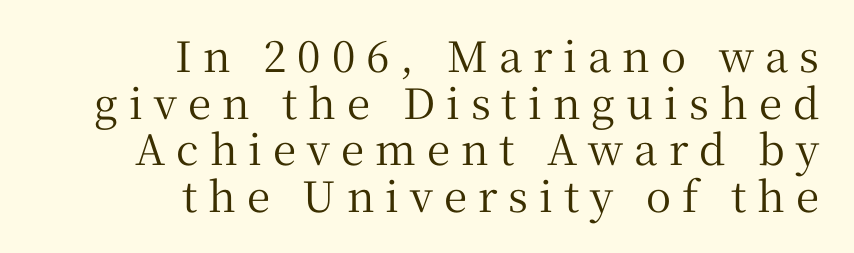
The image shows 42 px serif type, upright; set right-aligned, tight line spacing (1.11x), unusually wide letter spacing (+0.26 em), not underlined; medium stroke contrast and a medium x-height.
